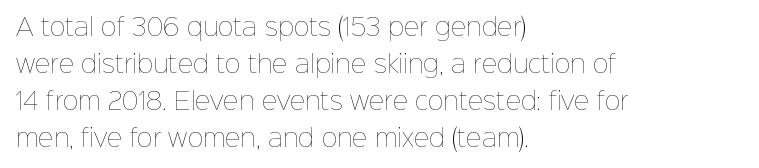
{"italic": "no", "bold": "no", "underline": "no", "align": "left", "line_spacing": "normal", "line_spacing_ratio": 1.54, "letter_spacing": "normal", "letter_spacing_em": 0.0, "glyph_px": 24}
